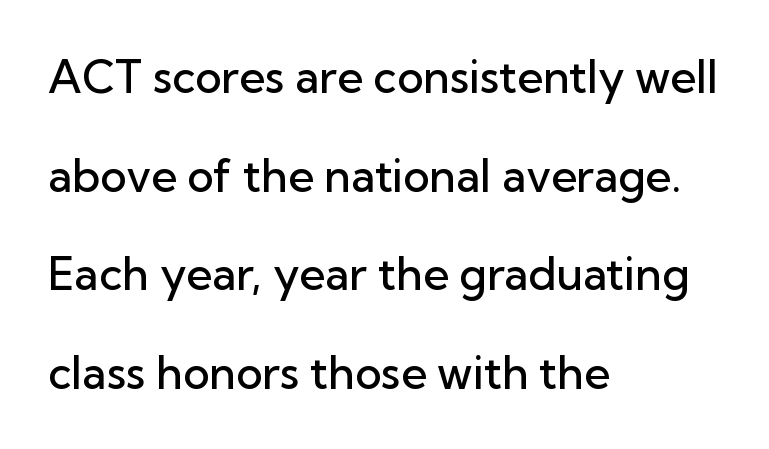
The rag falls on the right side of this text block. The face used here is rendered with its standard letterfit. The specimen reads as upright at a glance. Rule under the text: the space is simply empty.
